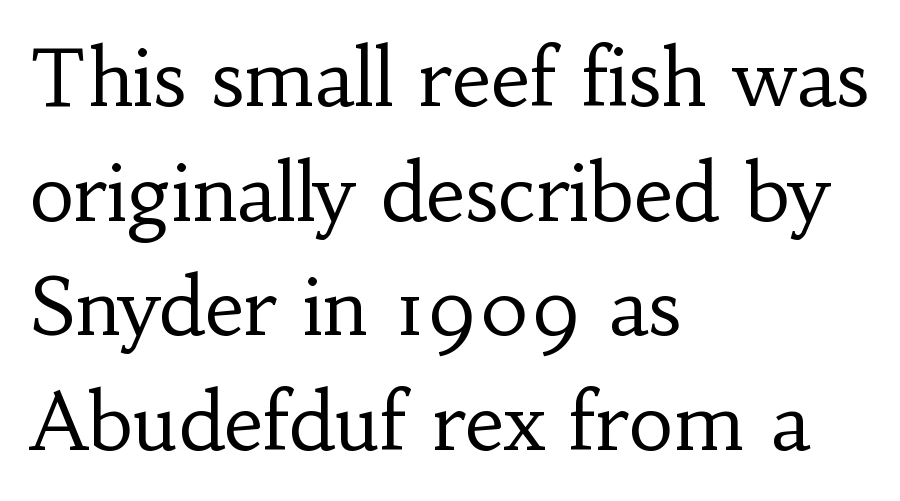
Q: Is the text bold? A: No.
Q: Is the text italic (slanted)? A: No, it is upright.
Q: Is the typeface a serif or a sans-serif typeface? A: Serif.
Q: Is the text underlined? A: No.
Q: How is the paragraph aligned? A: Left-aligned.
Q: Is the spacing between letters normal or unusually wide? A: Normal.
Q: Is the spacing between lines tight, normal or loose? A: Normal.
Q: Width (condensed, normal, or wide)? A: Normal.
Q: Stroke contrast? A: Low.
Q: x-height? A: Small.
Q: Monospaced? A: No.
